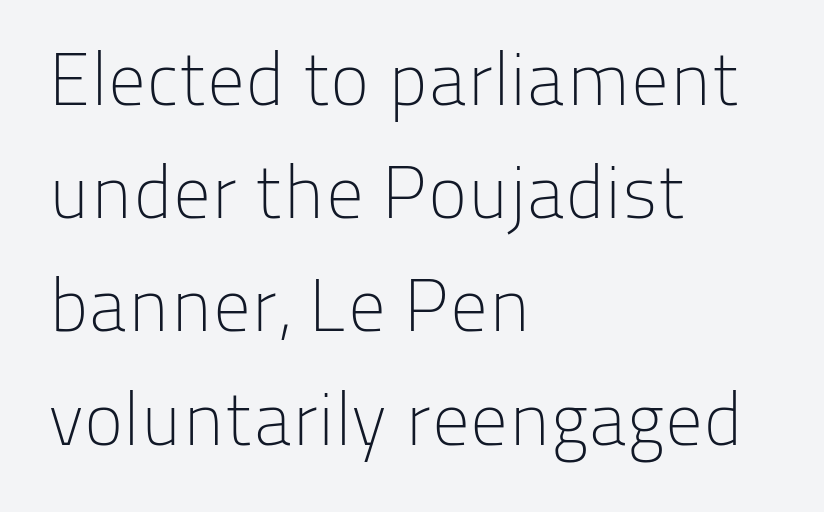
Default kerning and tracking; the words read as compact shapes. Notice how the passage keeps a crisp vertical edge on the left only. The specimen reads as upright at a glance. The font sits on the lighter half of the weight spectrum, regular included. Any mark beneath the type? The region is blank. These lines are composed in type without serifs.
